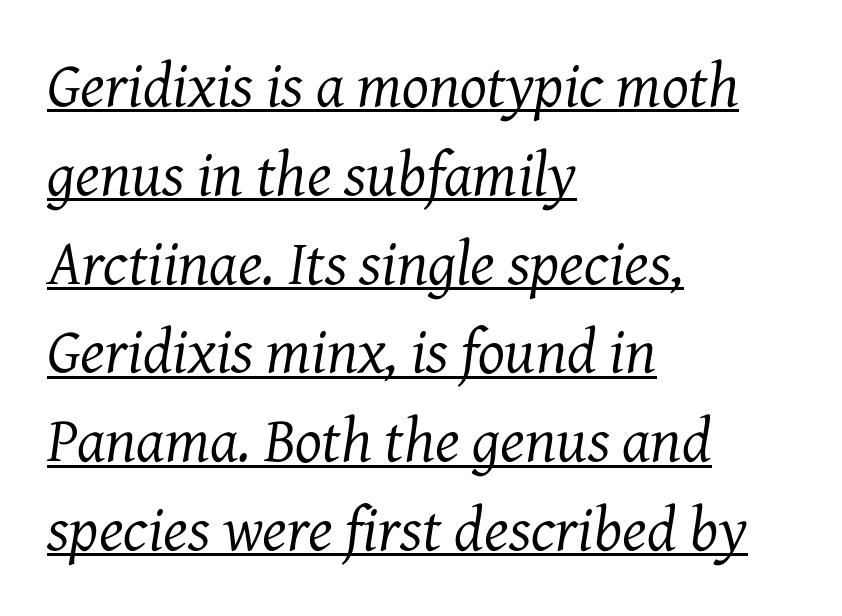
{"serif": "yes", "italic": "yes", "lean": "right", "slant_degrees": 7, "bold": "no", "weight": "regular", "width": "normal", "stroke_contrast": "medium", "x_height": "medium", "monospaced": "no", "underline": "yes", "align": "left", "line_spacing": "normal", "line_spacing_ratio": 1.41, "letter_spacing": "normal", "letter_spacing_em": 0.0, "glyph_px": 63}
